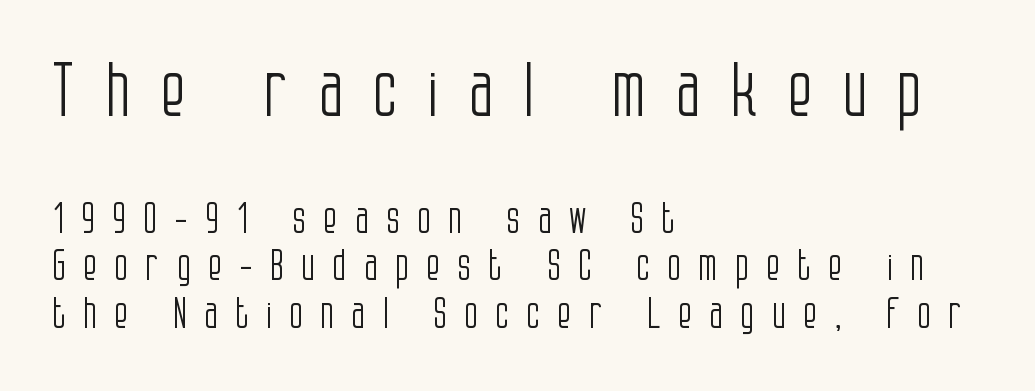
Q: Is the text bold? A: No.
Q: Is the text italic (slanted)? A: No, it is upright.
Q: Is the typeface a serif or a sans-serif typeface? A: Sans-serif.
Q: Is the text underlined? A: No.
Q: How is the paragraph aligned? A: Left-aligned.
Q: Is the spacing between letters normal or unusually wide? A: Unusually wide.
Q: Is the spacing between lines tight, normal or loose? A: Tight.
Q: Which block of text is set in a larger size, the first (top) or the second (bottom)? A: The first (top) one.
Q: Width (condensed, normal, or wide)? A: Condensed.
Q: Stroke contrast? A: Low.
Q: x-height? A: Large.
Q: Monospaced? A: No.
